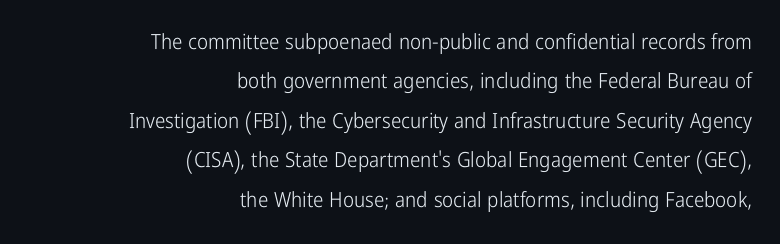
Is there any slant? The stems are plumb. Nothing heavy about these letters — not bold at all. The letterforms sit shoulder to shoulder at normal distance. Underline: absent. Short and long lines alike share a common ending point at right.
